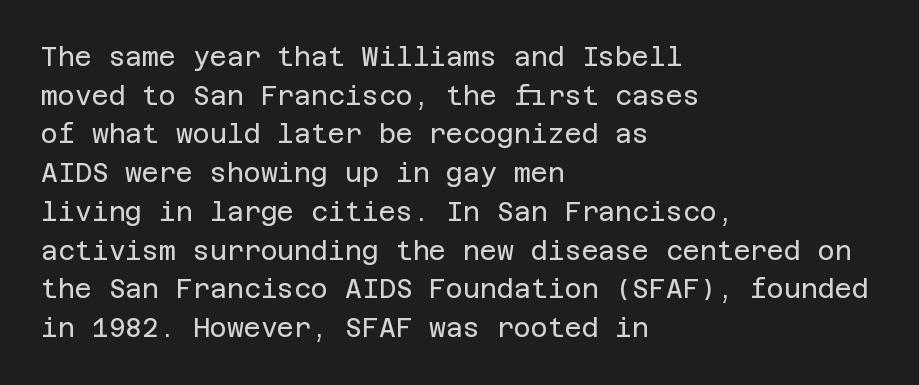
Q: Is the text bold? A: No.
Q: Is the text italic (slanted)? A: No, it is upright.
Q: Is the text underlined? A: No.
Q: How is the paragraph aligned? A: Left-aligned.
Q: Is the spacing between letters normal or unusually wide? A: Normal.
Q: Is the spacing between lines tight, normal or loose? A: Normal.
